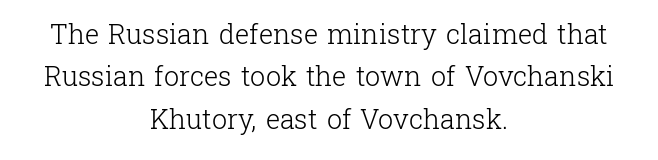
Horizontal bands of white between lines are of average thickness. Does the copy run flush right? No — it is centered line by line. There is no visible air inserted between adjacent glyphs. The letters stand straight up with perfectly vertical stems. Caption: face not bold, strokes unweighted. A clean baseline with only descenders dipping below it.
